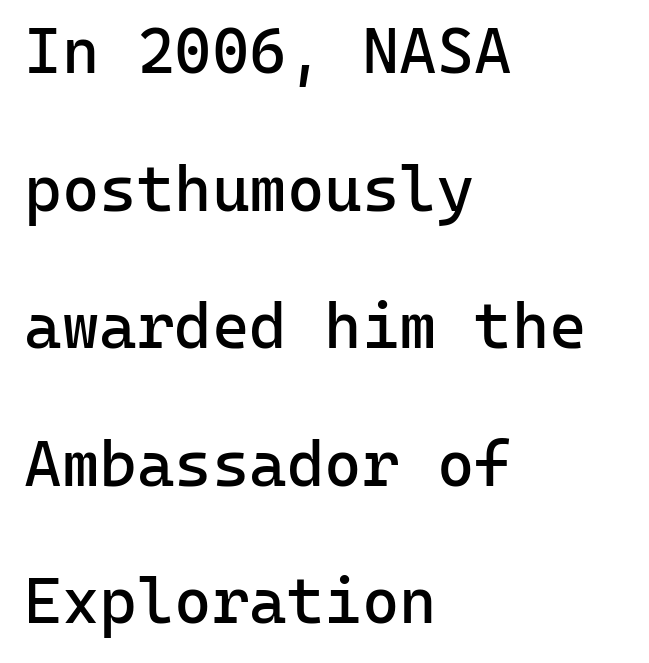
Serifs: no, the terminals of the letterforms are clean. Here the designer chose a console-style face with uniform glyph widths. If you measured baseline to baseline, you'd find a long distance. Weight: in the light-to-regular range. Descenders are the only things crossing below the line. Posture: straight, roman, zero tilt.
